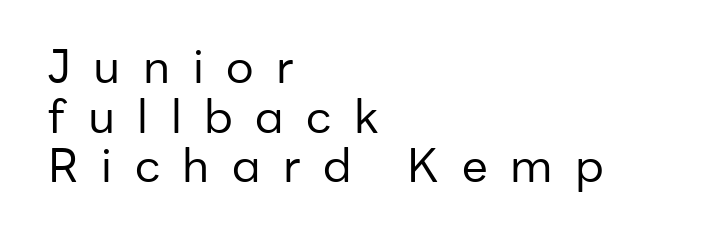
The image shows 46 px regular-weight sans-serif type, upright; set left-aligned, tight line spacing (1.08x), unusually wide letter spacing (+0.49 em), not underlined; low stroke contrast and a medium x-height.
